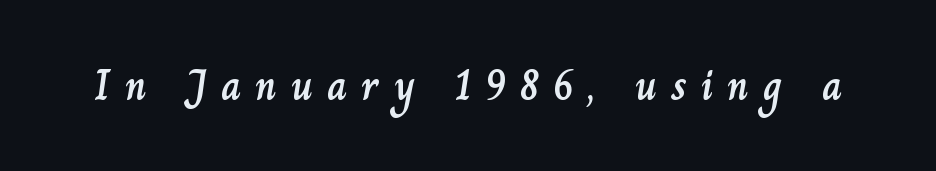
The zone under the glyphs is completely vacant. The passage shown is typed in a proportional face where columns would drift. There is plenty of visible air inserted between adjacent glyphs.
